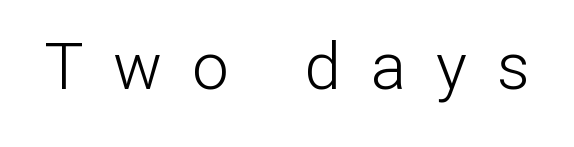
The image shows 65 px light sans-serif type, upright; set unusually wide letter spacing (+0.46 em), not underlined; low stroke contrast and a medium x-height.
